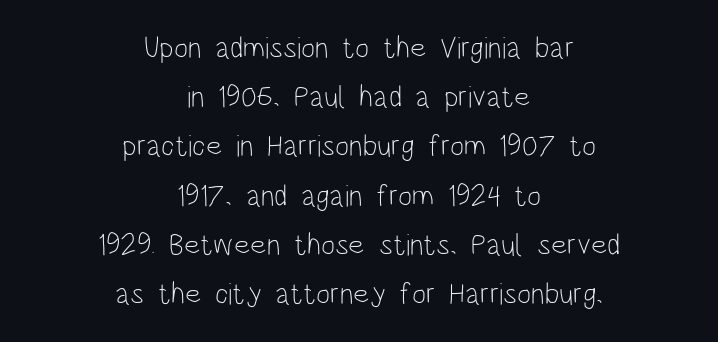
Honestly, the row spacing looks completely unremarkable. Short note: letters normally spaced. This sample uses a sans-serif face. The paragraph shown floats in the horizontal middle.
